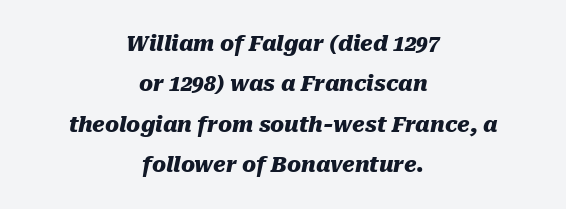
The image shows 21 px bold type, italic (leaning right); set centered, loose line spacing (1.92x), normal letter spacing, not underlined.
